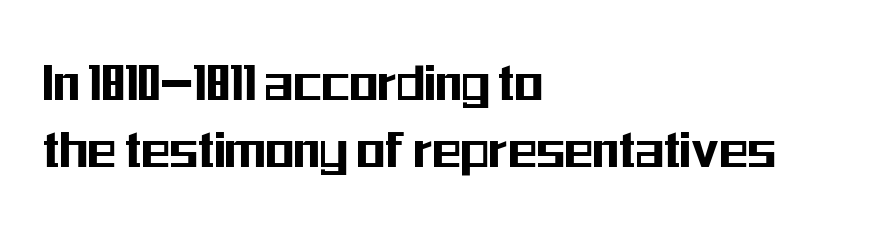
{"serif": "no", "italic": "no", "width": "condensed", "stroke_contrast": "medium", "x_height": "medium", "monospaced": "no", "underline": "no", "align": "left", "line_spacing": "tight", "line_spacing_ratio": 1.14, "letter_spacing": "normal", "letter_spacing_em": 0.0, "glyph_px": 59}
